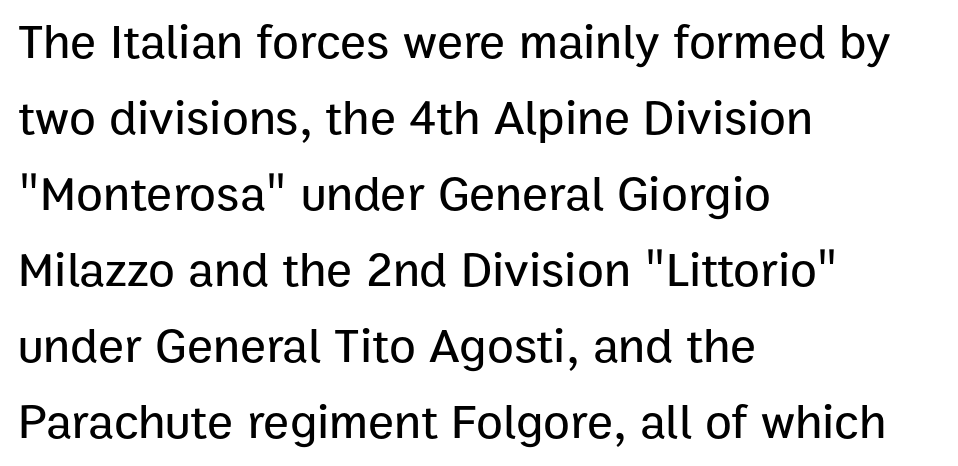
The image shows 49 px sans-serif type, upright; set left-aligned, normal line spacing (1.55x), normal letter spacing, not underlined; low stroke contrast and a medium x-height.
